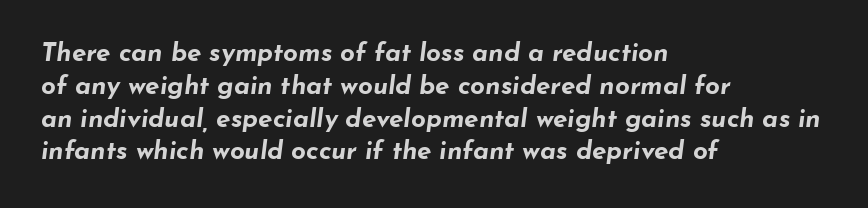
These lines were composed using italics. This rendering uses left alignment, leaving the right contour irregular. No word sits above an underline. Thick stems and heavy bowls — unmistakably bold. The letterforms sit shoulder to shoulder at normal distance.
